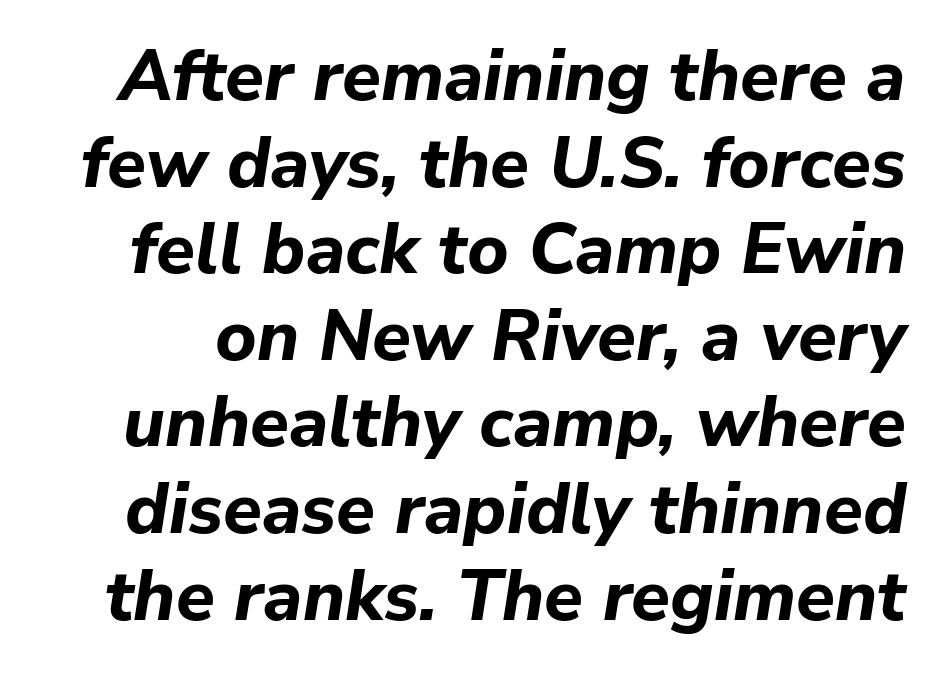
The passage shown leans; its letterforms are oblique. These lines are rendered in a variable-pitch font. Does extra space separate the letters? No, they use regular spacing. Check under the words: just untouched page.
